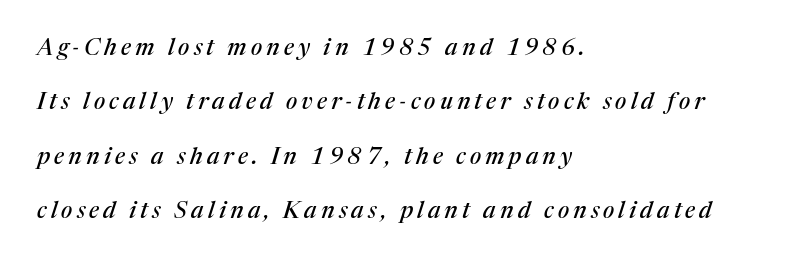
The image shows 23 px text type, italic (leaning right); set left-aligned, loose line spacing (2.36x), not underlined.
